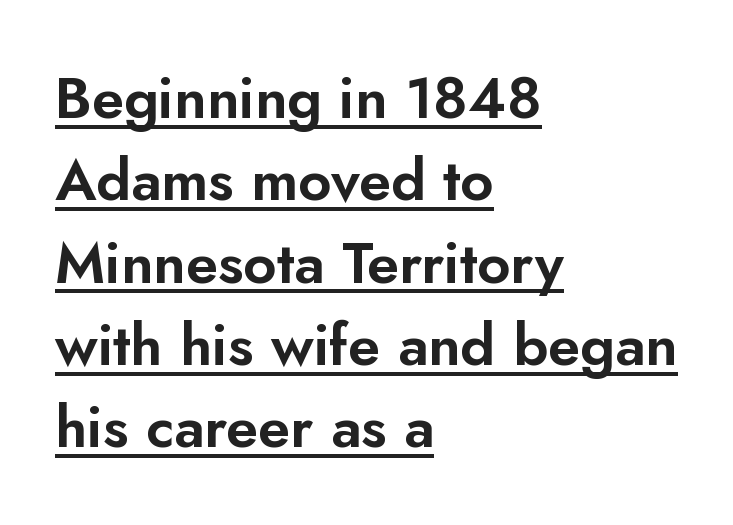
Underlined type. This sample uses plain, unmodified letter spacing. The designer went with a sans here, leaving each stem footless. The setting favours the left margin, as ordinary paragraphs usually do.
